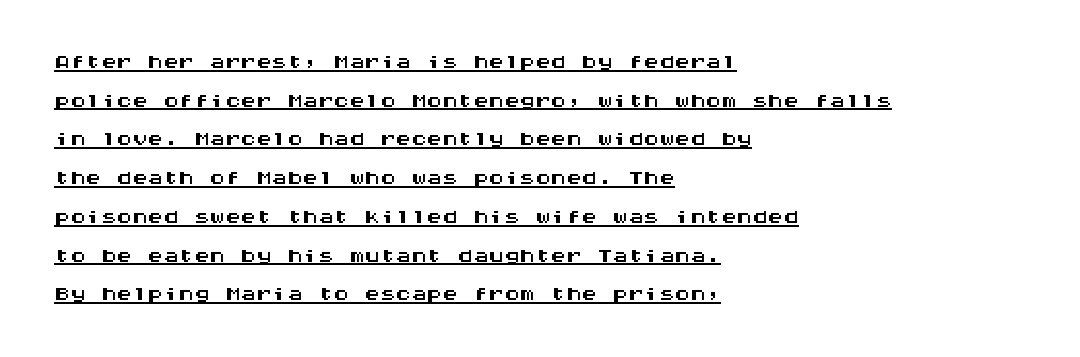
The image shows 31 px wide sans-serif type, upright, monospaced; set left-aligned, normal line spacing (1.25x), normal letter spacing, underlined; medium stroke contrast and a large x-height.
